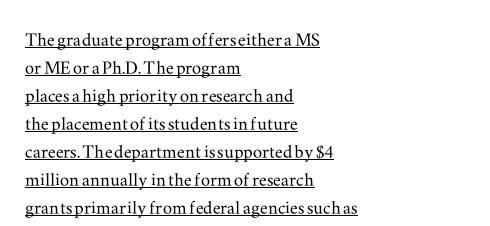
The image shows 23 px text type, upright; set left-aligned, line spacing 1.22x, normal letter spacing, underlined.
